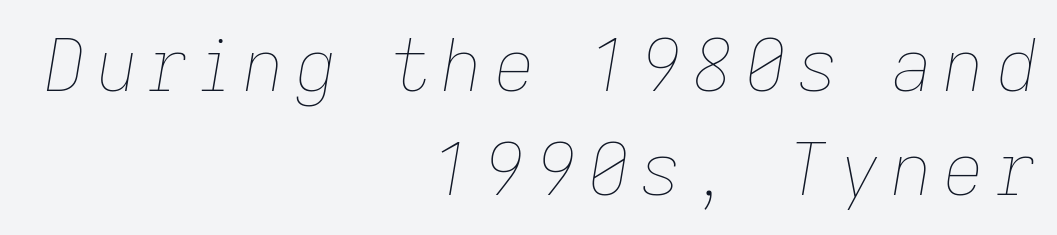
Underline: absent. Vertically, the passage feels balanced, rows spaced as you'd expect. Is this a heavy cut? Hardly; it is regular or lighter. Style check: oblique.
